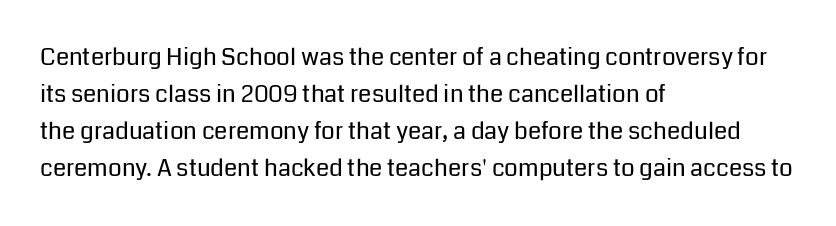
Q: Is the text bold? A: No.
Q: Is the text italic (slanted)? A: No, it is upright.
Q: Is the text underlined? A: No.
Q: How is the paragraph aligned? A: Left-aligned.
Q: Is the spacing between letters normal or unusually wide? A: Normal.
Q: Is the spacing between lines tight, normal or loose? A: Normal.
